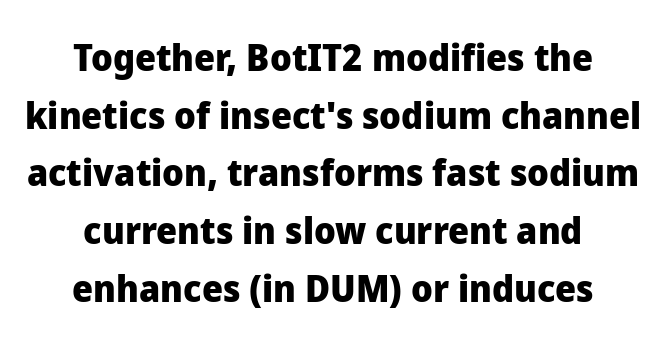
Q: Is the text bold? A: Yes.
Q: Is the text italic (slanted)? A: No, it is upright.
Q: Is the typeface a serif or a sans-serif typeface? A: Sans-serif.
Q: Is the text underlined? A: No.
Q: How is the paragraph aligned? A: Centered.
Q: Is the spacing between letters normal or unusually wide? A: Normal.
Q: Is the spacing between lines tight, normal or loose? A: Normal.
Q: Width (condensed, normal, or wide)? A: Normal.
Q: Stroke contrast? A: Low.
Q: x-height? A: Medium.
Q: Monospaced? A: No.
